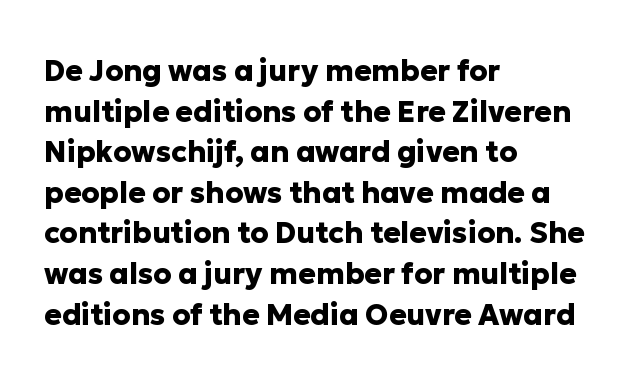
Q: Is the text bold? A: Yes.
Q: Is the text italic (slanted)? A: No, it is upright.
Q: Is the typeface a serif or a sans-serif typeface? A: Sans-serif.
Q: Is the text underlined? A: No.
Q: How is the paragraph aligned? A: Left-aligned.
Q: Is the spacing between letters normal or unusually wide? A: Normal.
Q: Is the spacing between lines tight, normal or loose? A: Normal.
Q: Width (condensed, normal, or wide)? A: Normal.
Q: Stroke contrast? A: Low.
Q: x-height? A: Medium.
Q: Monospaced? A: No.
